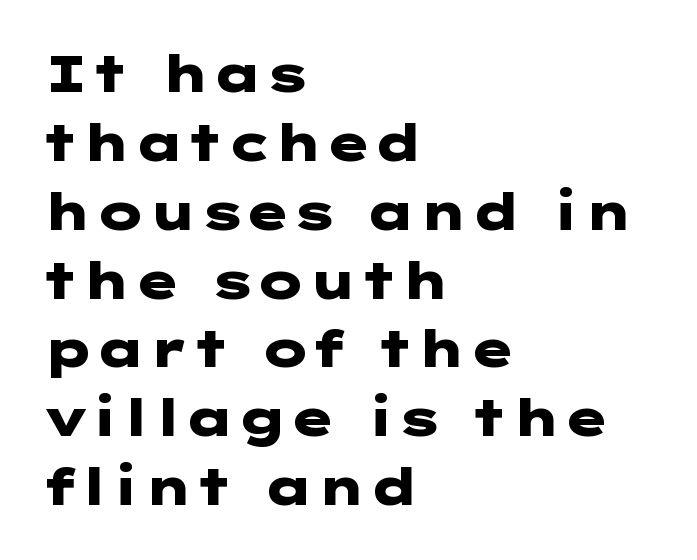
The image shows 51 px heavy, wide sans-serif type, upright; set left-aligned, normal line spacing (1.35x), normal letter spacing, not underlined; low stroke contrast and a medium x-height.
